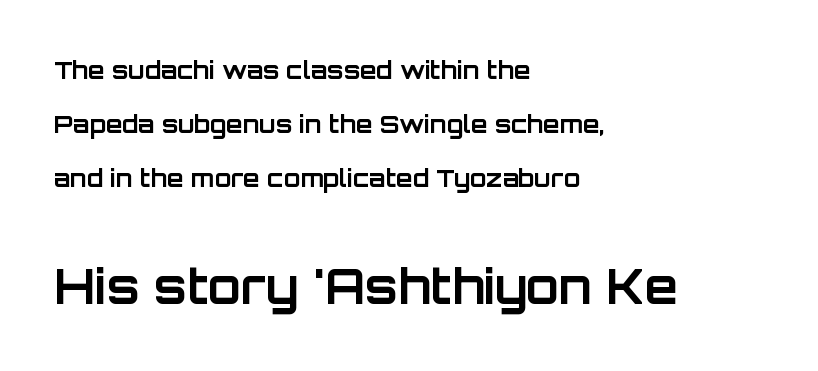
{"serif": "no", "italic": "no", "bold": "yes", "weight": "bold", "width": "normal", "stroke_contrast": "low", "x_height": "large", "monospaced": "no", "underline": "no", "align": "left", "line_spacing": "loose", "line_spacing_ratio": 2.26, "letter_spacing": "normal", "letter_spacing_em": 0.0, "larger_block": "second", "size_ratio": 2.0, "glyph_px": 48}
